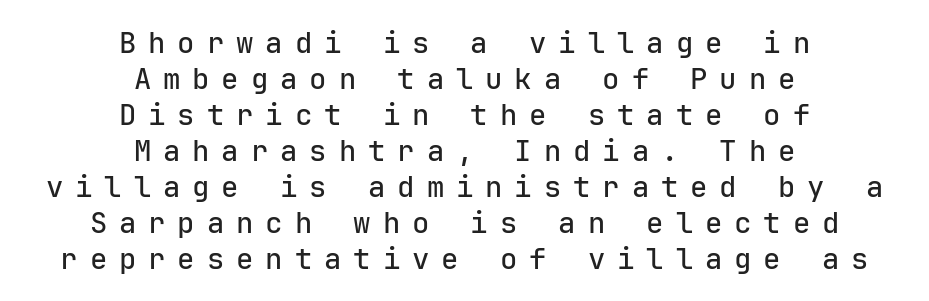
{"serif": "no", "italic": "no", "width": "normal", "stroke_contrast": "low", "x_height": "medium", "monospaced": "yes", "underline": "no", "align": "center", "line_spacing_ratio": 1.24, "letter_spacing": "wide", "letter_spacing_em": 0.41, "glyph_px": 29}
